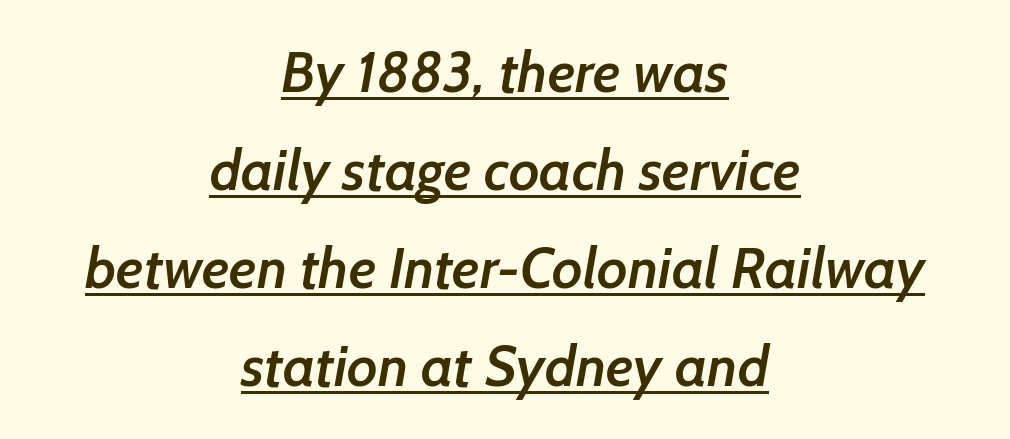
Is the letter spacing exaggerated? No — it looks like the ordinary default. To sum up the face: it is a sans, with no serifs. What decoration does the sample have? An underline. The glyphs have the mass of a demibold cut, below bold. Teacher's note: observe the equal gaps on both sides — that is centered alignment. Looks like regular typesetting: each glyph gets only the width it needs.
